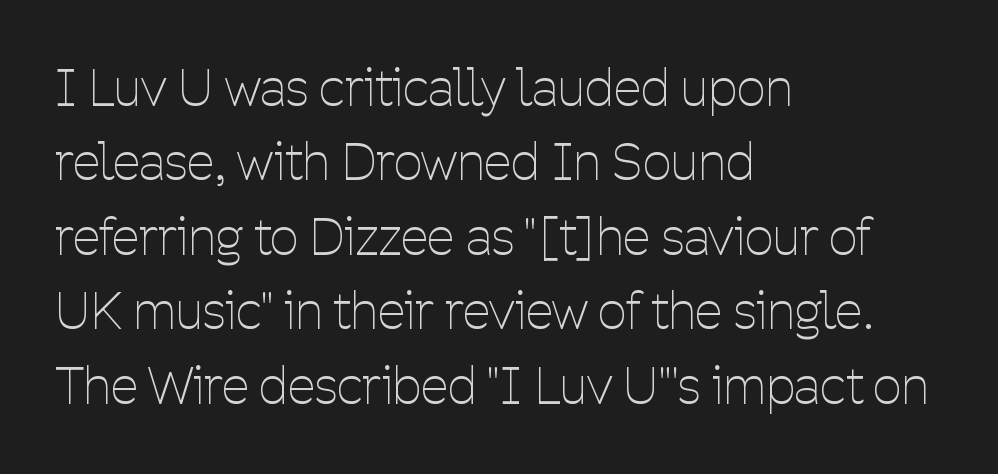
{"serif": "no", "italic": "no", "bold": "no", "weight": "thin", "width": "condensed", "stroke_contrast": "low", "x_height": "medium", "monospaced": "no", "underline": "no", "align": "left", "line_spacing": "normal", "line_spacing_ratio": 1.49, "letter_spacing": "normal", "letter_spacing_em": 0.0, "glyph_px": 50}
